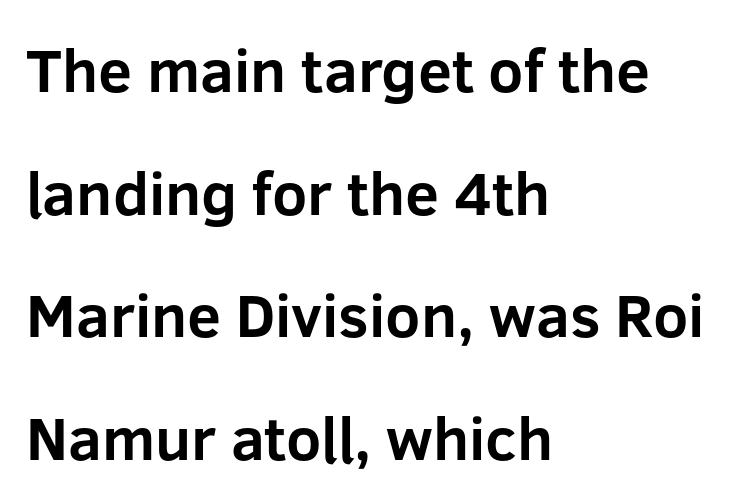
Is the block centered? No — it sits flush against the left margin. Students, note that the glyphs here touch the page at normal intervals. This is the regular roman posture of the typeface. Plain, unruled lines of type. Pretty heavy lettering here — definitely bold. The designer dialed line spacing up above the default.
